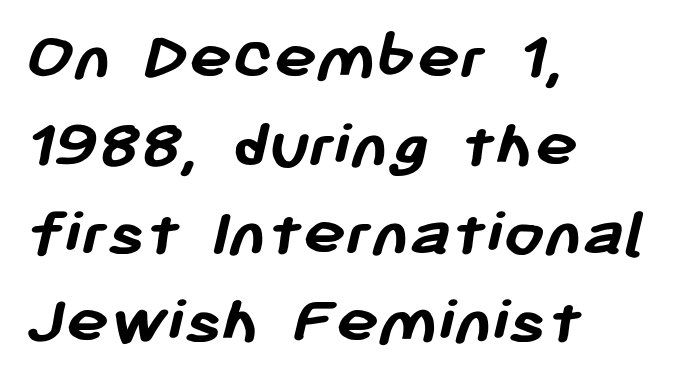
Q: Is the text bold? A: Yes.
Q: Is the typeface a serif or a sans-serif typeface? A: Sans-serif.
Q: Is the text underlined? A: No.
Q: How is the paragraph aligned? A: Left-aligned.
Q: Is the spacing between letters normal or unusually wide? A: Normal.
Q: Width (condensed, normal, or wide)? A: Normal.
Q: Stroke contrast? A: Low.
Q: x-height? A: Medium.
Q: Monospaced? A: No.
